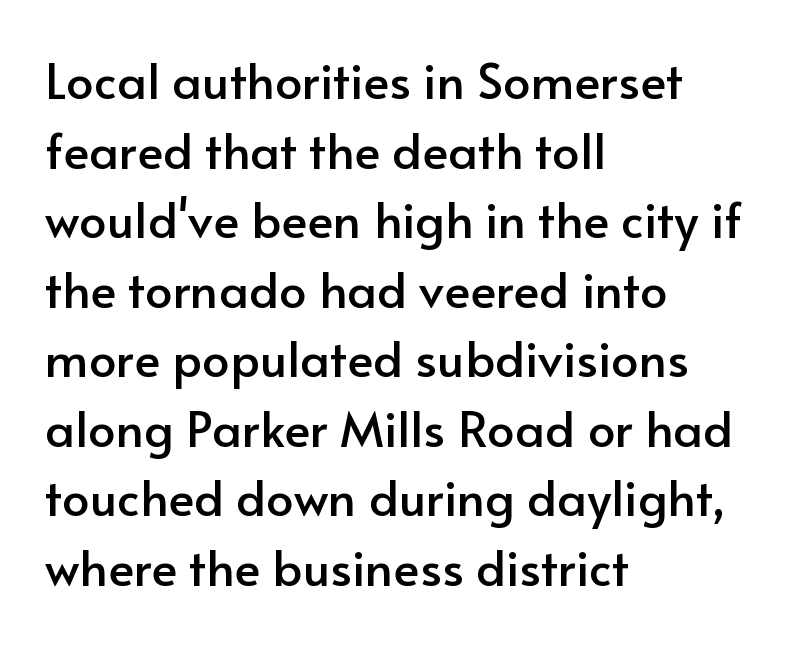
Q: Is the text italic (slanted)? A: No, it is upright.
Q: Is the typeface a serif or a sans-serif typeface? A: Sans-serif.
Q: Is the text underlined? A: No.
Q: How is the paragraph aligned? A: Left-aligned.
Q: Is the spacing between letters normal or unusually wide? A: Normal.
Q: Is the spacing between lines tight, normal or loose? A: Normal.
Q: Width (condensed, normal, or wide)? A: Normal.
Q: Stroke contrast? A: Low.
Q: x-height? A: Small.
Q: Monospaced? A: No.
